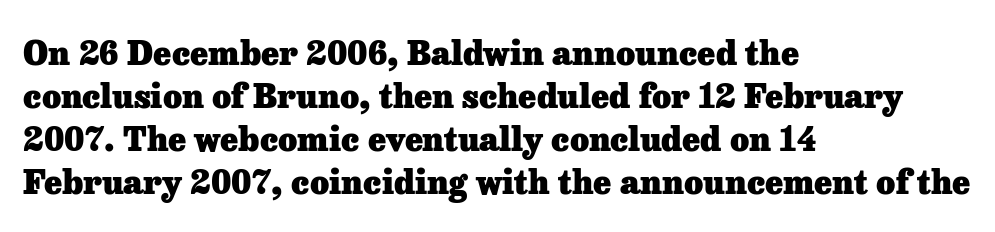
The image shows 33 px heavy serif type, upright; set left-aligned, normal line spacing (1.3x), normal letter spacing, not underlined; low stroke contrast and a medium x-height.
